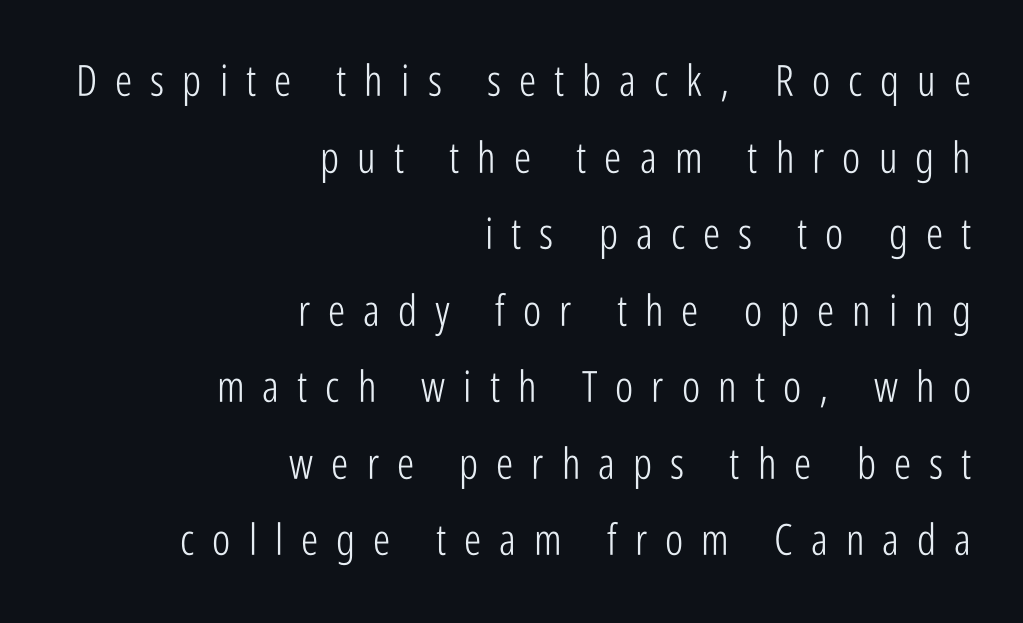
Substantial extra tracking has been applied to these lines. Serif or sans? Sans — the stroke terminals are bare. The cut favours lightness, reaching ordinary text weight at its darkest. The lines in this sample share a right terminus and differ only in where they begin. The face used here is proportionally spaced, like ordinary book or web type. When letters stand straight like this, we call the style roman or upright.
